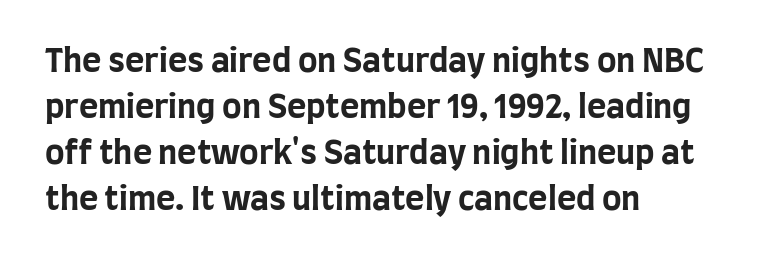
Q: Is the text bold? A: Yes.
Q: Is the text italic (slanted)? A: No, it is upright.
Q: Is the typeface a serif or a sans-serif typeface? A: Sans-serif.
Q: Is the text underlined? A: No.
Q: How is the paragraph aligned? A: Left-aligned.
Q: Is the spacing between letters normal or unusually wide? A: Normal.
Q: Is the spacing between lines tight, normal or loose? A: Normal.
Q: Width (condensed, normal, or wide)? A: Condensed.
Q: Stroke contrast? A: Low.
Q: x-height? A: Large.
Q: Monospaced? A: No.
